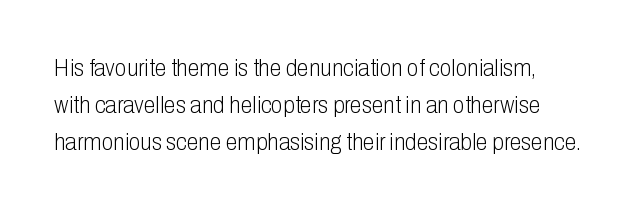
{"italic": "no", "bold": "no", "underline": "no", "line_spacing": "normal", "line_spacing_ratio": 1.54, "letter_spacing": "normal", "letter_spacing_em": 0.0, "glyph_px": 24}
